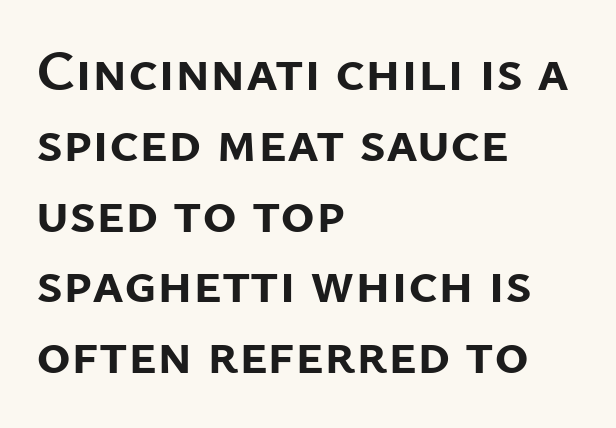
Q: Is the text bold? A: Yes.
Q: Is the text italic (slanted)? A: No, it is upright.
Q: Is the typeface a serif or a sans-serif typeface? A: Sans-serif.
Q: Is the text underlined? A: No.
Q: How is the paragraph aligned? A: Left-aligned.
Q: Is the spacing between letters normal or unusually wide? A: Normal.
Q: Width (condensed, normal, or wide)? A: Normal.
Q: Stroke contrast? A: Low.
Q: x-height? A: Medium.
Q: Monospaced? A: No.
